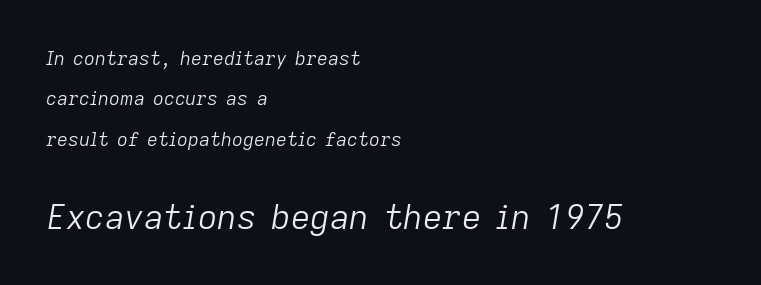
The image shows 34 px light type, italic (leaning right); set left-aligned, loose line spacing (2.13x), normal letter spacing, not underlined; the second (bottom) block is 1.79x larger; low stroke contrast and a medium x-height.
